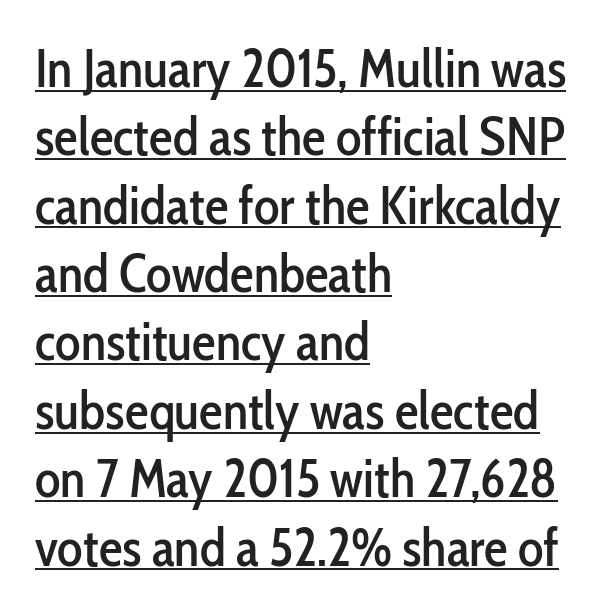
{"serif": "no", "italic": "no", "width": "condensed", "stroke_contrast": "low", "x_height": "medium", "monospaced": "no", "underline": "yes", "align": "left", "line_spacing": "normal", "line_spacing_ratio": 1.29, "letter_spacing": "normal", "letter_spacing_em": 0.0, "glyph_px": 53}
